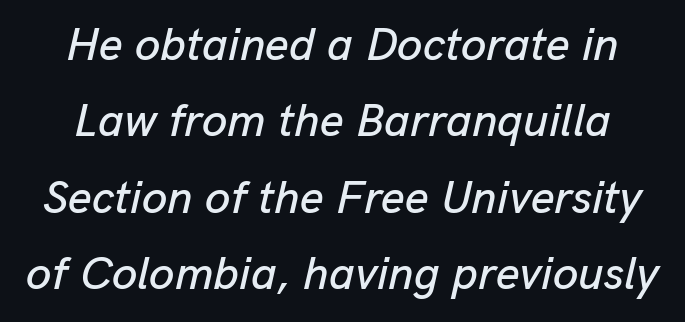
Q: Is the text italic (slanted)? A: Yes, it leans right by about 13 degrees.
Q: Is the text underlined? A: No.
Q: Is the spacing between letters normal or unusually wide? A: Normal.
Q: Is the spacing between lines tight, normal or loose? A: Normal.
Q: Width (condensed, normal, or wide)? A: Normal.
Q: Stroke contrast? A: Low.
Q: x-height? A: Medium.
Q: Monospaced? A: No.
